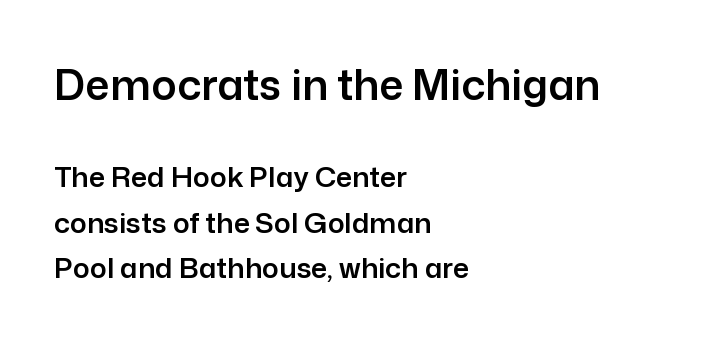
Layout note: lines flush left. Typesetter's note — upper block bumped up in size, lower block left smaller. Clear beneath every line of the passage. Does the type have serifs? No, each stem ends abruptly. Compared with typical paragraphs, the rows here are spaced about the same.
